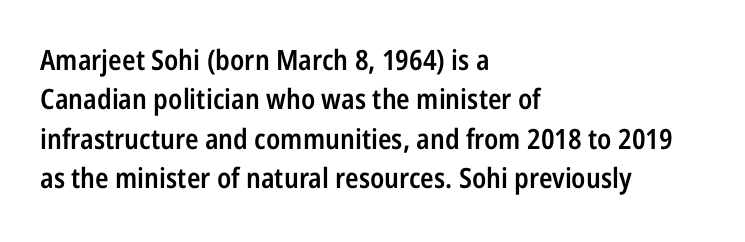
{"serif": "no", "italic": "no", "bold": "semi", "weight": "semibold", "width": "condensed", "stroke_contrast": "low", "x_height": "medium", "monospaced": "no", "underline": "no", "align": "left", "line_spacing": "normal", "line_spacing_ratio": 1.41, "letter_spacing": "normal", "letter_spacing_em": 0.0, "glyph_px": 28}
